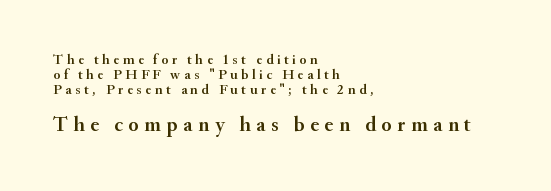
{"italic": "no", "underline": "no", "align": "left", "line_spacing": "tight", "line_spacing_ratio": 1.08, "letter_spacing": "wide", "letter_spacing_em": 0.26, "larger_block": "second", "size_ratio": 1.5, "glyph_px": 21}
